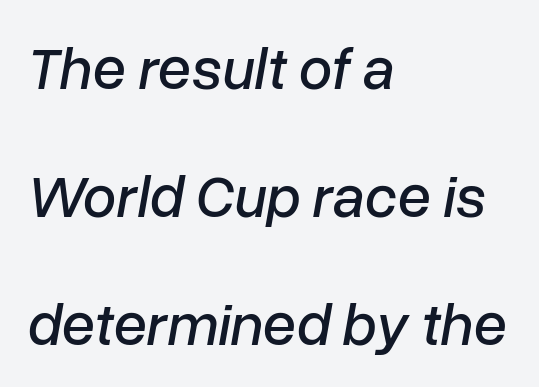
A great deal of white space separates one row of letters from the next. Glance below the letters and you will spot only blank space. Do the characters align in a grid? No, the font is proportional. Spacing between characters is what you'd get straight out of the box.
